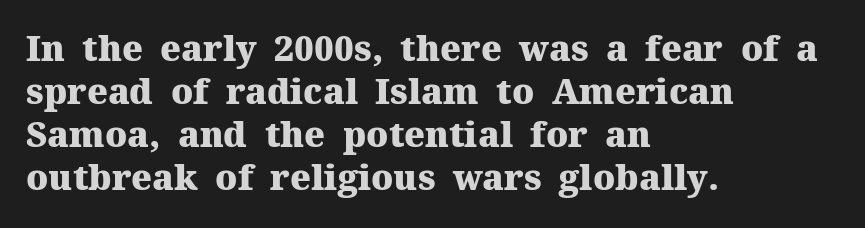
The image shows 35 px heavy serif type, upright; set left-aligned, line spacing 1.23x, normal letter spacing, not underlined; medium stroke contrast and a medium x-height.
